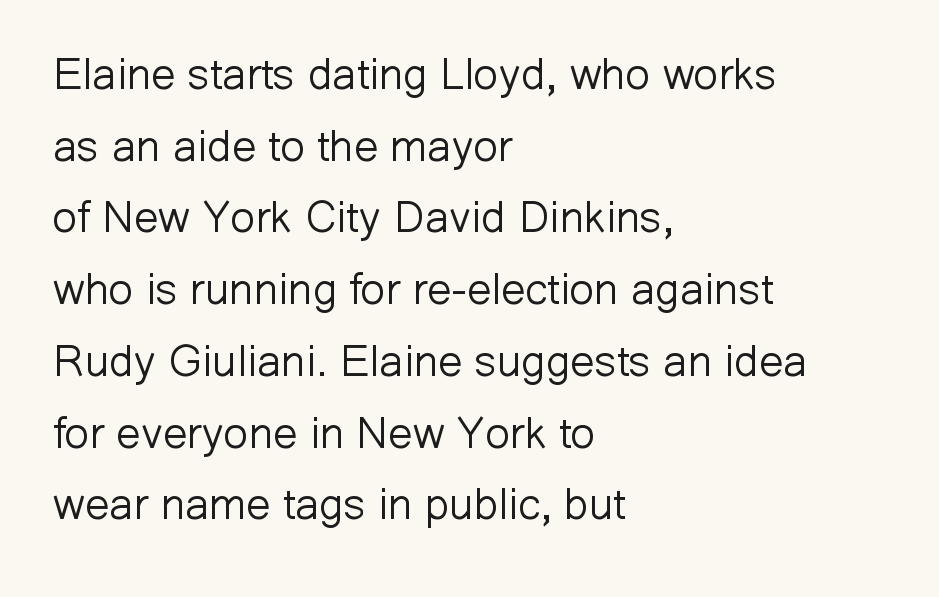
The image shows 44 px light sans-serif type, upright; set left-aligned, normal line spacing (1.63x), normal letter spacing, not underlined; low stroke contrast and a medium x-height.
